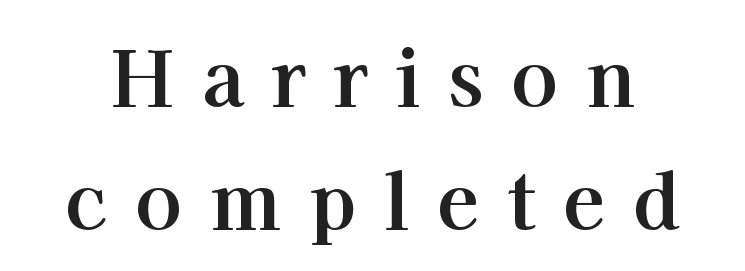
The face used here is rendered with a markedly widened letterfit. The designer went with a serif here, giving each stem small feet. Weight: bold. Plain, unruled lines of type.
